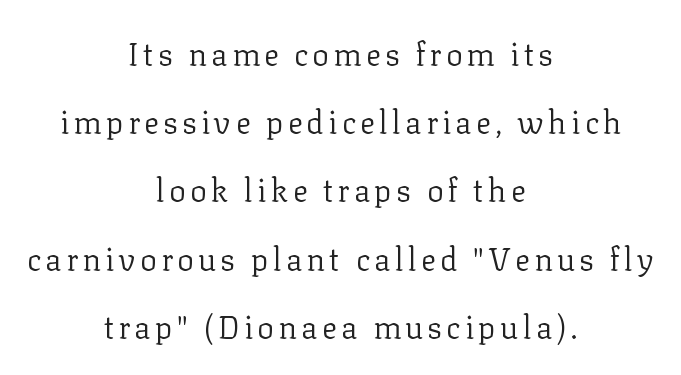
Check under the words: just untouched page. Posture: vertical. You could not count columns in this text — the font is proportionally spaced. Whoever set this chose breathing room over compactness in the vertical rhythm. Horizontal alignment here is central, giving a formal, balanced look.
